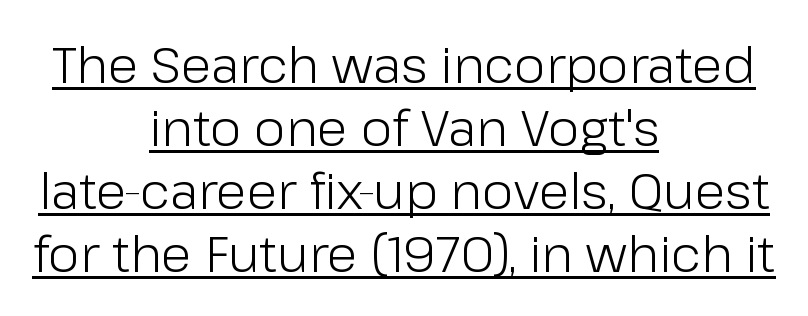
Vertical strokes here are truly vertical. Here the designer chose a conventional face with non-uniform glyph widths. Students, observe: this is what conventionally led text looks like. Each line is balanced around a shared central axis. The sample's only ornament is a line tracing under the words. There is no visible air inserted between adjacent glyphs.
